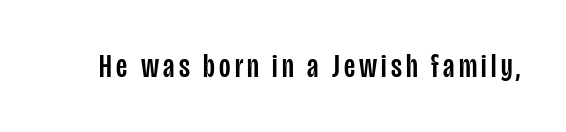
Q: Is the text italic (slanted)? A: No, it is upright.
Q: Is the typeface a serif or a sans-serif typeface? A: Sans-serif.
Q: Is the text underlined? A: No.
Q: Width (condensed, normal, or wide)? A: Condensed.
Q: Stroke contrast? A: Low.
Q: x-height? A: Large.
Q: Monospaced? A: No.
